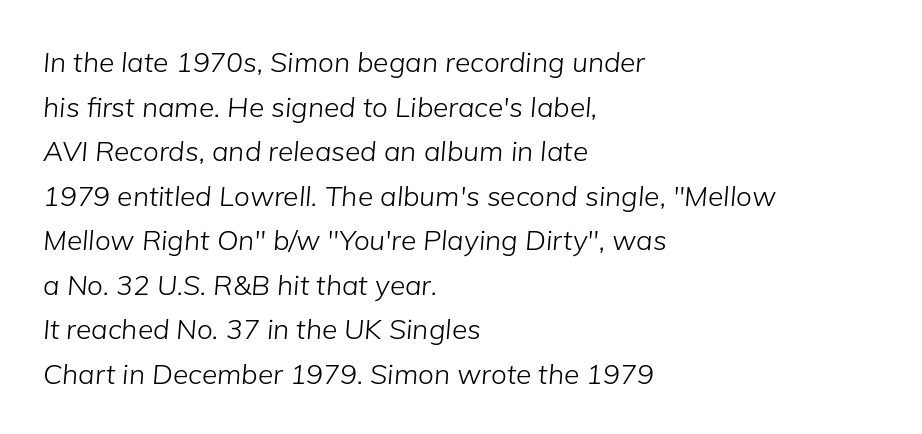
Q: Is the text bold? A: No.
Q: Is the text italic (slanted)? A: Yes, it leans right by about 5 degrees.
Q: Is the text underlined? A: No.
Q: How is the paragraph aligned? A: Left-aligned.
Q: Is the spacing between letters normal or unusually wide? A: Normal.
Q: Is the spacing between lines tight, normal or loose? A: Normal.
Q: Width (condensed, normal, or wide)? A: Normal.
Q: Stroke contrast? A: Low.
Q: x-height? A: Medium.
Q: Monospaced? A: No.
